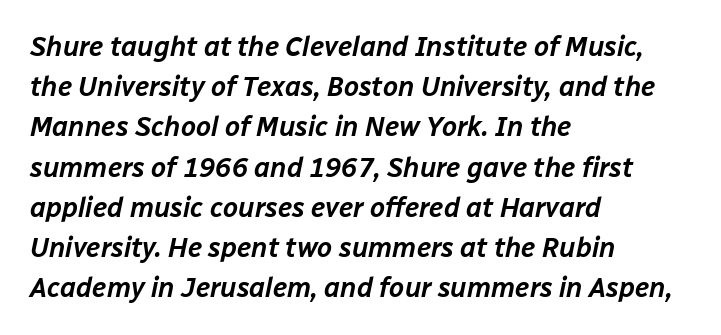
A bare baseline throughout the passage. Students, observe: this is what conventionally led text looks like. Characters are canted at an angle relative to the baseline's perpendicular. Compared with a centered layout, this one pins lines to the left instead.
